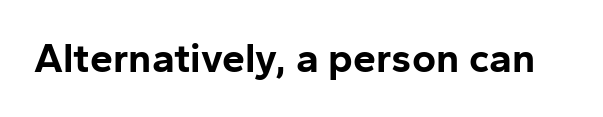
{"serif": "no", "italic": "no", "bold": "yes", "weight": "bold", "width": "normal", "stroke_contrast": "low", "x_height": "medium", "monospaced": "no", "underline": "no", "letter_spacing": "normal", "letter_spacing_em": 0.0, "glyph_px": 41}
